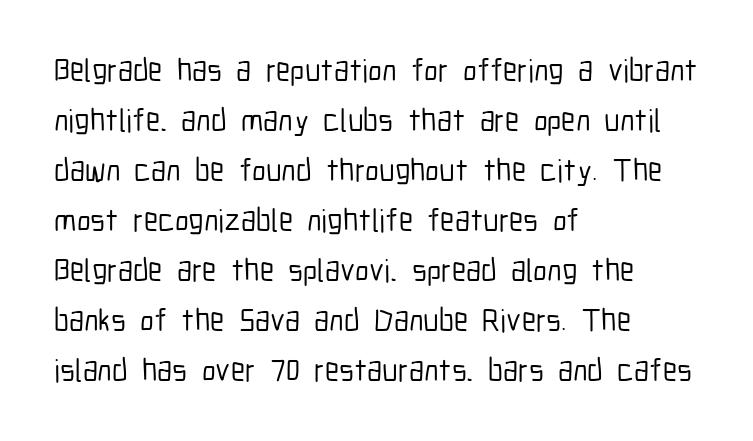
The image shows 32 px condensed sans-serif type, upright; set left-aligned, normal line spacing (1.56x), normal letter spacing, not underlined; low stroke contrast and a medium x-height.
